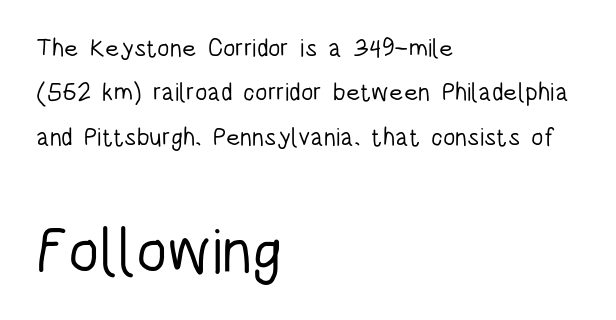
The image shows 63 px light, condensed sans-serif type, upright; set left-aligned, line spacing 1.78x, normal letter spacing, not underlined; the second (bottom) block is 2.52x larger; low stroke contrast and a large x-height.
